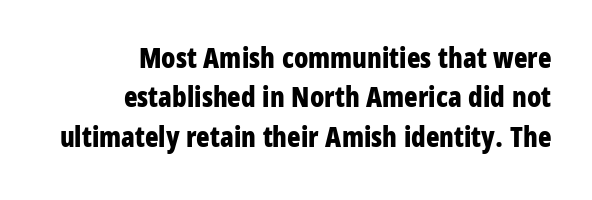
{"serif": "no", "italic": "no", "bold": "yes", "weight": "bold", "width": "condensed", "stroke_contrast": "low", "x_height": "large", "monospaced": "no", "underline": "no", "align": "right", "line_spacing": "normal", "line_spacing_ratio": 1.41, "letter_spacing": "normal", "letter_spacing_em": 0.0, "glyph_px": 28}
